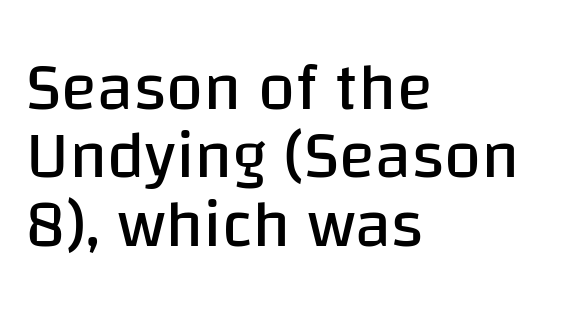
Q: Is the text bold? A: No.
Q: Is the text italic (slanted)? A: No, it is upright.
Q: Is the typeface a serif or a sans-serif typeface? A: Sans-serif.
Q: Is the text underlined? A: No.
Q: How is the paragraph aligned? A: Left-aligned.
Q: Is the spacing between letters normal or unusually wide? A: Normal.
Q: Is the spacing between lines tight, normal or loose? A: Tight.
Q: Width (condensed, normal, or wide)? A: Normal.
Q: Stroke contrast? A: Low.
Q: x-height? A: Large.
Q: Monospaced? A: No.
